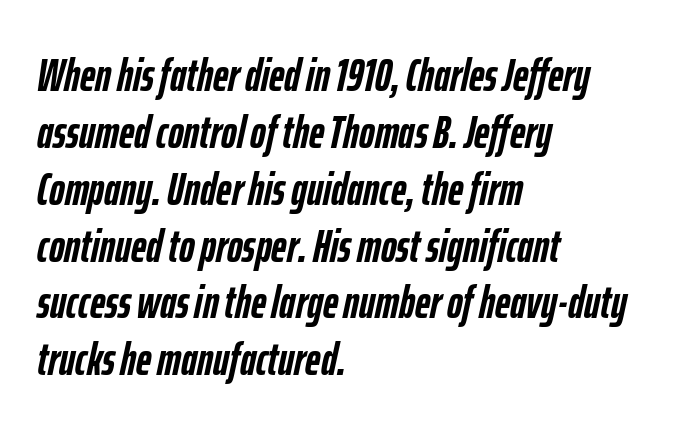
{"italic": "yes", "lean": "right", "slant_degrees": 12, "bold": "yes", "weight": "semibold", "width": "condensed", "stroke_contrast": "low", "x_height": "medium", "monospaced": "no", "underline": "no", "align": "left", "line_spacing_ratio": 1.21, "letter_spacing": "normal", "letter_spacing_em": 0.0, "glyph_px": 47}
